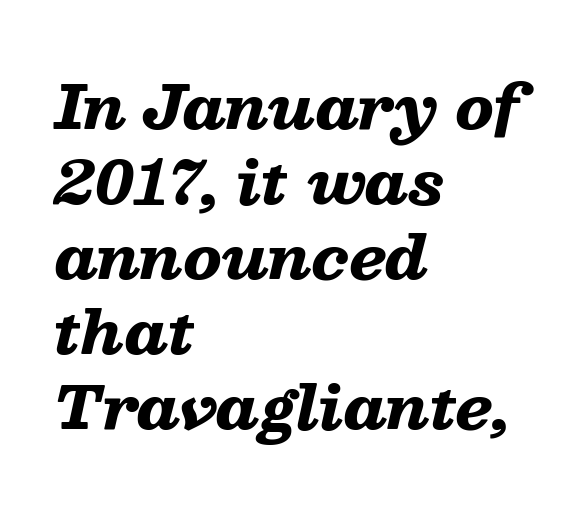
{"italic": "yes", "lean": "right", "slant_degrees": 13, "bold": "yes", "weight": "heavy", "width": "wide", "stroke_contrast": "low", "x_height": "medium", "monospaced": "no", "underline": "no", "align": "left", "line_spacing": "normal", "line_spacing_ratio": 1.27, "letter_spacing": "normal", "letter_spacing_em": 0.0, "glyph_px": 59}
